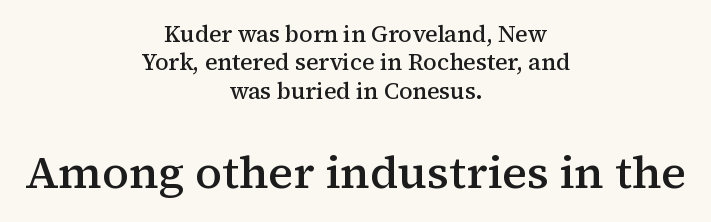
Q: Is the text bold? A: Semi-bold.
Q: Is the text italic (slanted)? A: No, it is upright.
Q: Is the typeface a serif or a sans-serif typeface? A: Serif.
Q: Is the text underlined? A: No.
Q: How is the paragraph aligned? A: Centered.
Q: Is the spacing between letters normal or unusually wide? A: Normal.
Q: Which block of text is set in a larger size, the first (top) or the second (bottom)? A: The second (bottom) one.
Q: Width (condensed, normal, or wide)? A: Normal.
Q: Stroke contrast? A: Medium.
Q: x-height? A: Medium.
Q: Monospaced? A: No.
